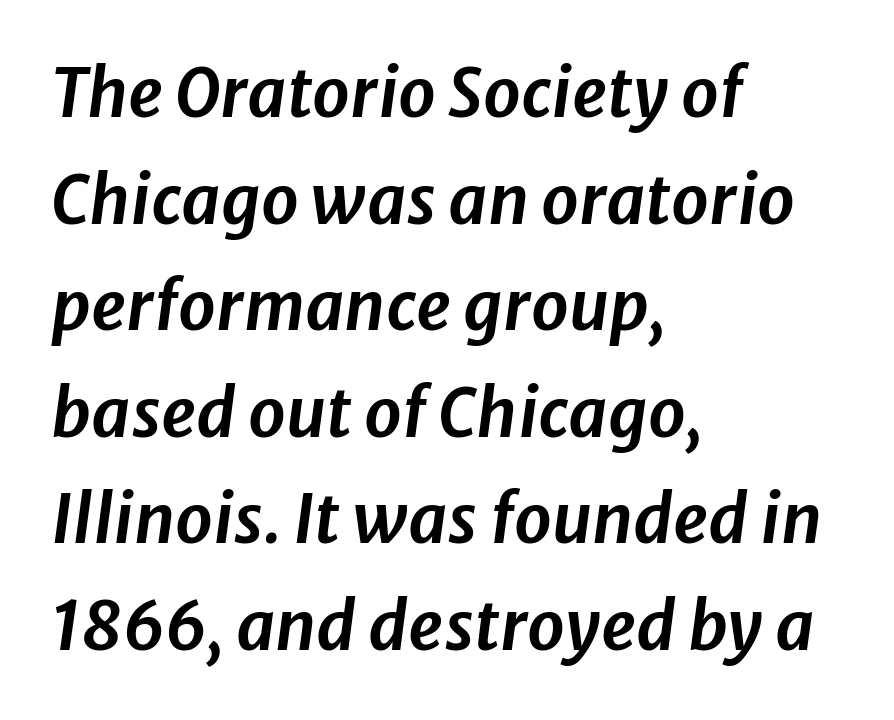
Each letter keeps its own natural width here, so spacing adapts to shape. The horizontal fit of the characters is conventional and even. Normally led — the rows are evenly, conventionally spaced. Beneath every word, the page is bare. Compared with ordinary roman type, these characters are visibly tilted. Notice how the passage keeps a crisp vertical edge on the left only.
